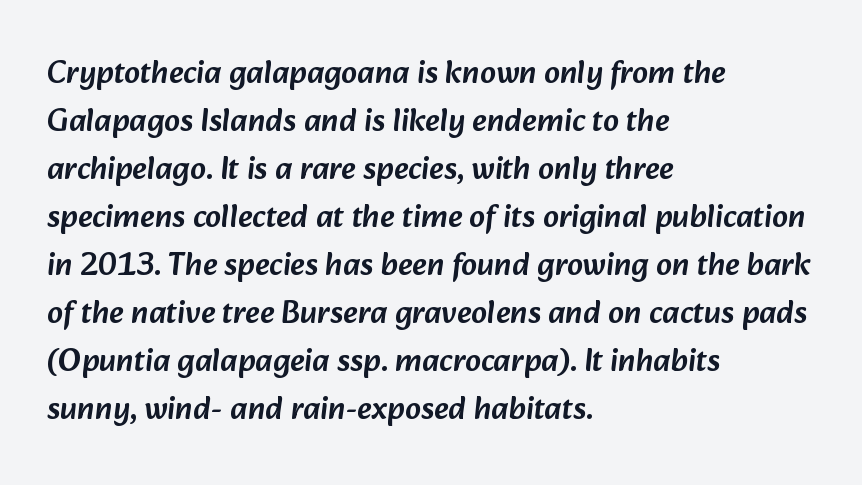
The image shows 32 px sans-serif type; set left-aligned, normal line spacing (1.5x), normal letter spacing, not underlined; low stroke contrast and a medium x-height.
